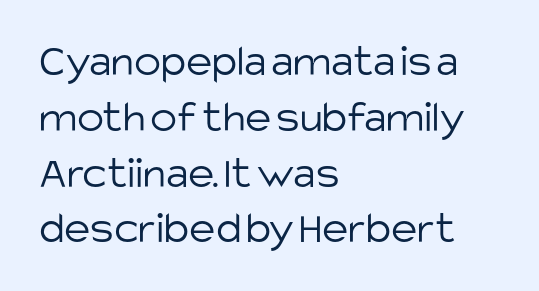
The image shows 45 px light sans-serif type, upright; set left-aligned, line spacing 1.24x, normal letter spacing, not underlined; low stroke contrast and a large x-height.
